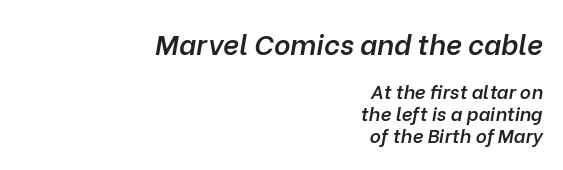
{"italic": "yes", "lean": "right", "slant_degrees": 10, "bold": "semi", "weight": "semibold", "width": "normal", "stroke_contrast": "low", "x_height": "medium", "monospaced": "no", "underline": "no", "align": "right", "line_spacing_ratio": 1.16, "letter_spacing": "normal", "letter_spacing_em": 0.0, "larger_block": "first", "size_ratio": 1.47, "glyph_px": 28}
